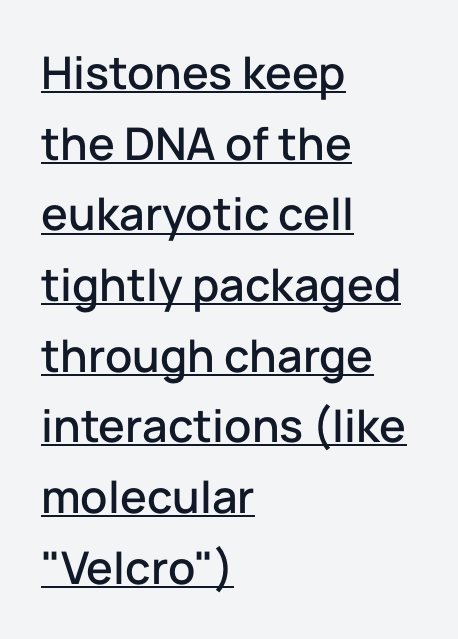
{"serif": "no", "italic": "no", "width": "normal", "stroke_contrast": "low", "x_height": "medium", "monospaced": "no", "underline": "yes", "align": "left", "line_spacing": "normal", "line_spacing_ratio": 1.57, "letter_spacing": "normal", "letter_spacing_em": 0.0, "glyph_px": 45}
